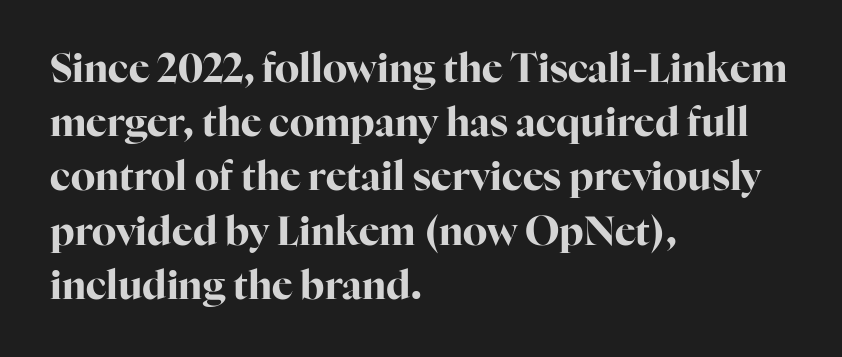
Regarding leading, the lines here are spaced in the standard way. A typesetter would call this proportional, since set widths differ per character. Type without underlining. The letterforms sit shoulder to shoulder at normal distance. All the whitespace from short lines collects on the right. Posture: upright roman.
